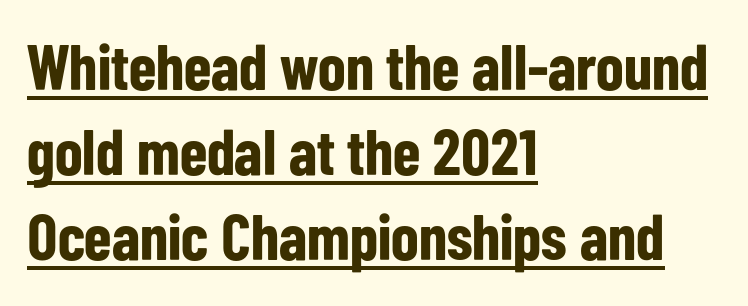
Q: Is the text bold? A: Yes.
Q: Is the text italic (slanted)? A: No, it is upright.
Q: Is the typeface a serif or a sans-serif typeface? A: Sans-serif.
Q: Is the text underlined? A: Yes.
Q: How is the paragraph aligned? A: Left-aligned.
Q: Is the spacing between letters normal or unusually wide? A: Normal.
Q: Is the spacing between lines tight, normal or loose? A: Normal.
Q: Width (condensed, normal, or wide)? A: Condensed.
Q: Stroke contrast? A: Low.
Q: x-height? A: Medium.
Q: Monospaced? A: No.
